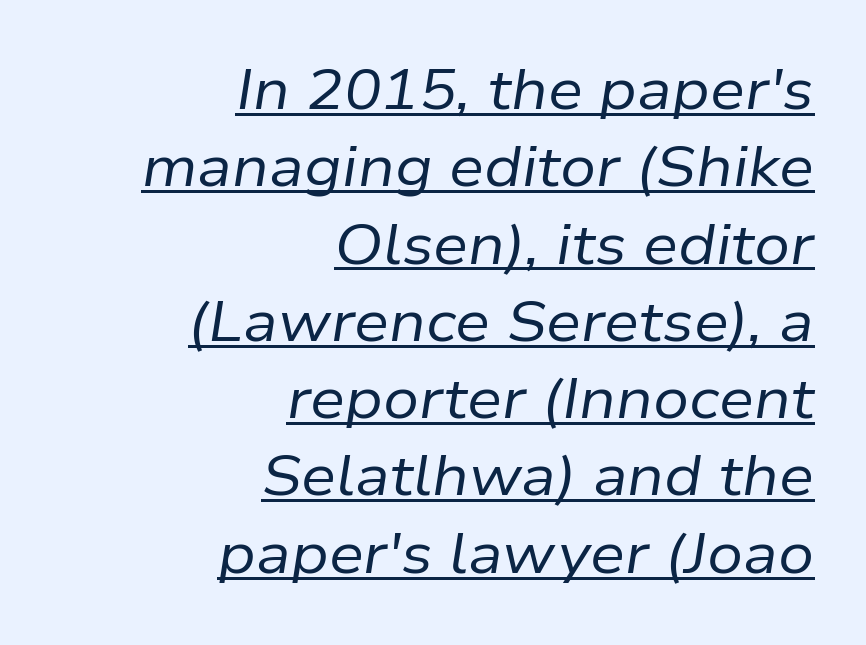
{"italic": "yes", "lean": "right", "slant_degrees": 9, "bold": "no", "weight": "regular", "width": "normal", "stroke_contrast": "low", "x_height": "medium", "monospaced": "no", "underline": "yes", "align": "right", "line_spacing": "normal", "line_spacing_ratio": 1.38, "letter_spacing": "normal", "letter_spacing_em": 0.0, "glyph_px": 56}
